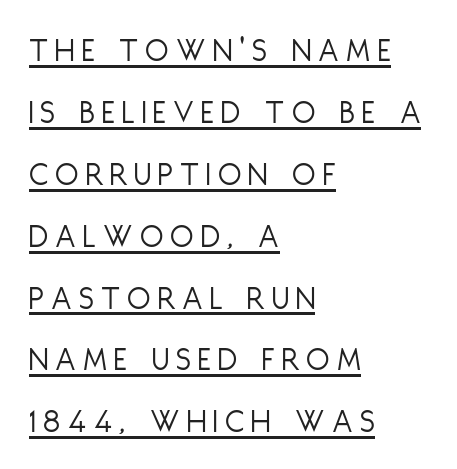
{"serif": "no", "italic": "no", "bold": "no", "weight": "light", "width": "condensed", "stroke_contrast": "low", "x_height": "large", "monospaced": "no", "underline": "yes", "align": "left", "line_spacing_ratio": 1.82, "letter_spacing": "wide", "letter_spacing_em": 0.21, "glyph_px": 34}
